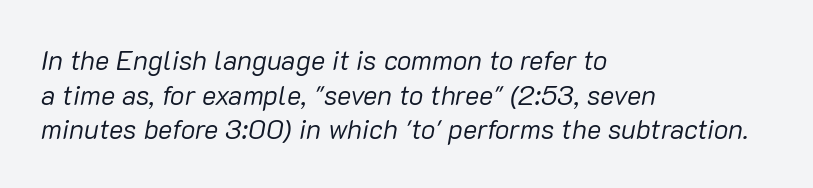
The rag falls on the right side of this text block. Compared with ordinary roman type, these characters are visibly tilted. Nobody drew a line under any word here. Letter spacing: default.
